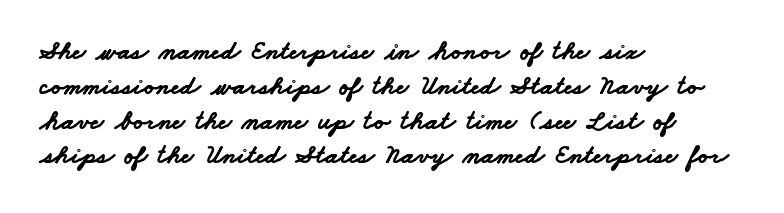
Q: Is the text bold? A: Yes.
Q: Is the text underlined? A: No.
Q: How is the paragraph aligned? A: Left-aligned.
Q: Is the spacing between letters normal or unusually wide? A: Normal.
Q: Is the spacing between lines tight, normal or loose? A: Normal.
